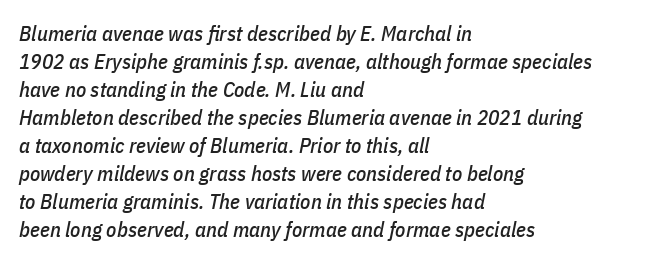
{"italic": "yes", "lean": "right", "slant_degrees": 11, "underline": "no", "align": "left", "line_spacing": "normal", "line_spacing_ratio": 1.33, "letter_spacing": "normal", "letter_spacing_em": 0.0, "glyph_px": 21}
